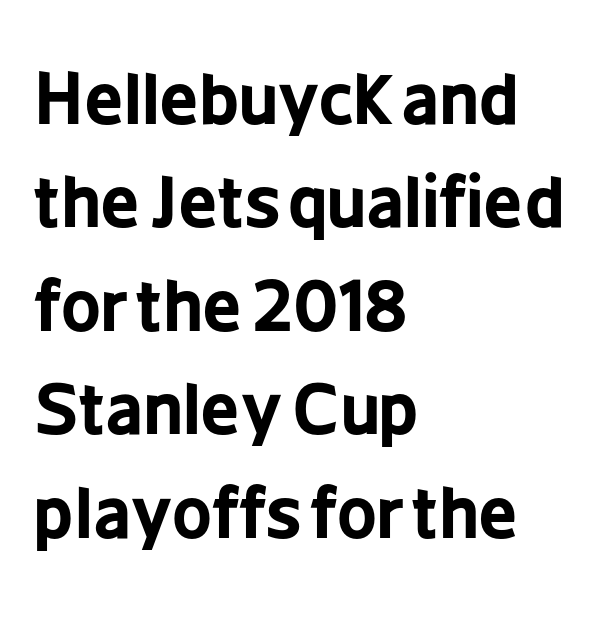
Q: Is the text bold? A: Yes.
Q: Is the text italic (slanted)? A: No, it is upright.
Q: Is the typeface a serif or a sans-serif typeface? A: Sans-serif.
Q: Is the text underlined? A: No.
Q: How is the paragraph aligned? A: Left-aligned.
Q: Is the spacing between letters normal or unusually wide? A: Normal.
Q: Is the spacing between lines tight, normal or loose? A: Normal.
Q: Width (condensed, normal, or wide)? A: Condensed.
Q: Stroke contrast? A: Low.
Q: x-height? A: Medium.
Q: Monospaced? A: No.
